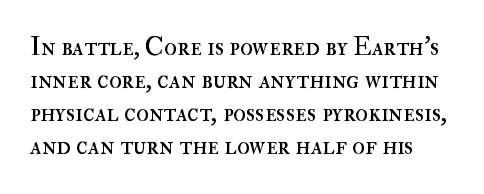
Heaviness? Minimal to ordinary, like unemphasized prose. Letters rest on an invisible, unmarked baseline. The letters sit at their default tracking, neither squeezed nor spread. Posture: straight, roman, zero tilt. A typesetter would call this leading conventional body-copy spacing.
